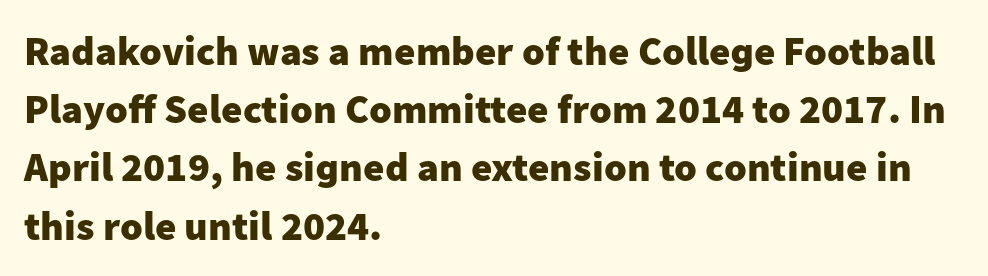
Q: Is the text bold? A: Yes.
Q: Is the text italic (slanted)? A: No, it is upright.
Q: Is the typeface a serif or a sans-serif typeface? A: Sans-serif.
Q: Is the text underlined? A: No.
Q: How is the paragraph aligned? A: Left-aligned.
Q: Is the spacing between letters normal or unusually wide? A: Normal.
Q: Is the spacing between lines tight, normal or loose? A: Normal.
Q: Width (condensed, normal, or wide)? A: Normal.
Q: Stroke contrast? A: Low.
Q: x-height? A: Medium.
Q: Monospaced? A: No.
